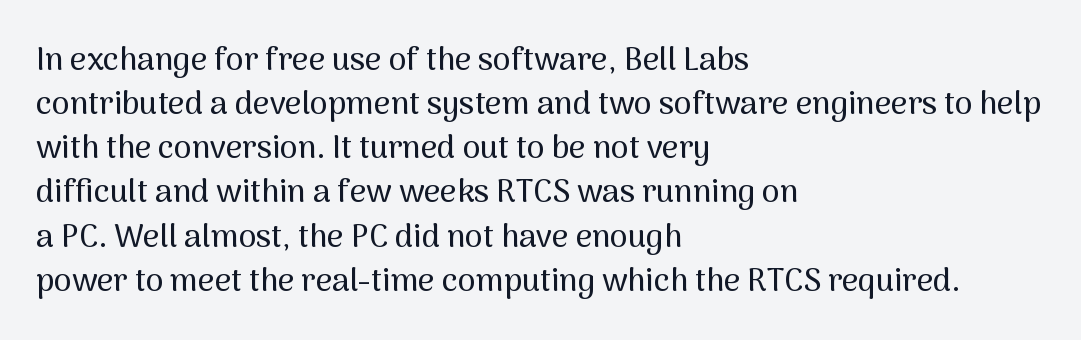
Varying glyph widths throughout — classic text-font behaviour. Nobody touched the tracking dial on this one. Type without underlining. Casual observation: everything's shoved over to the left.
